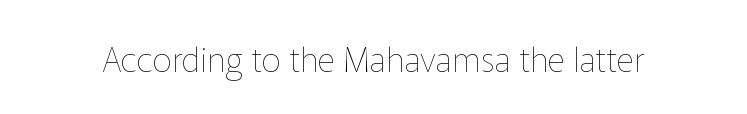
The image shows 34 px thin type, upright; set normal letter spacing, not underlined; low stroke contrast and a medium x-height.
